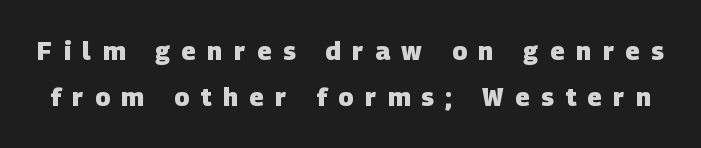
{"bold": "yes", "underline": "no", "line_spacing_ratio": 1.86, "letter_spacing": "wide", "letter_spacing_em": 0.47, "glyph_px": 25}
